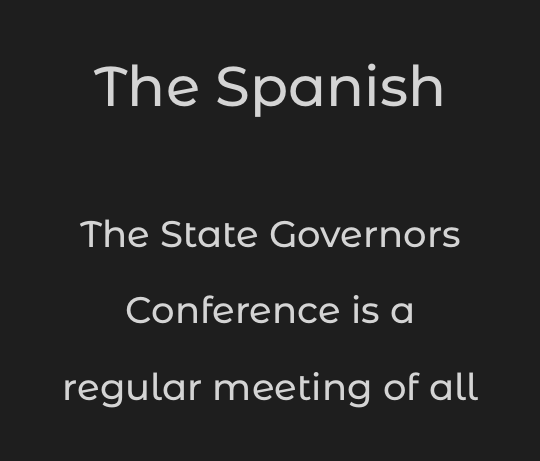
Q: Is the text italic (slanted)? A: No, it is upright.
Q: Is the typeface a serif or a sans-serif typeface? A: Sans-serif.
Q: Is the text underlined? A: No.
Q: How is the paragraph aligned? A: Centered.
Q: Is the spacing between letters normal or unusually wide? A: Normal.
Q: Is the spacing between lines tight, normal or loose? A: Loose.
Q: Which block of text is set in a larger size, the first (top) or the second (bottom)? A: The first (top) one.
Q: Width (condensed, normal, or wide)? A: Normal.
Q: Stroke contrast? A: Low.
Q: x-height? A: Medium.
Q: Monospaced? A: No.
